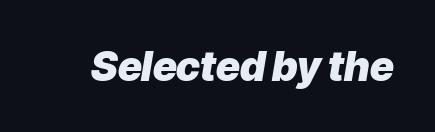
Q: Is the text bold? A: Yes.
Q: Is the text italic (slanted)? A: Yes, it leans right by about 9 degrees.
Q: Is the text underlined? A: No.
Q: Is the spacing between letters normal or unusually wide? A: Normal.
Q: Width (condensed, normal, or wide)? A: Normal.
Q: Stroke contrast? A: Low.
Q: x-height? A: Medium.
Q: Monospaced? A: No.
